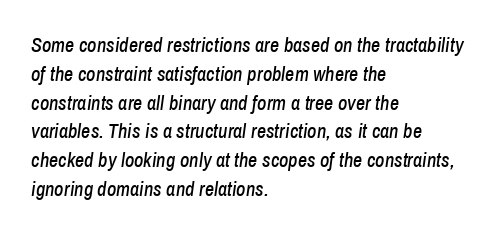
Q: Is the text italic (slanted)? A: Yes, it leans right by about 8 degrees.
Q: Is the text underlined? A: No.
Q: How is the paragraph aligned? A: Left-aligned.
Q: Is the spacing between letters normal or unusually wide? A: Normal.
Q: Is the spacing between lines tight, normal or loose? A: Normal.
